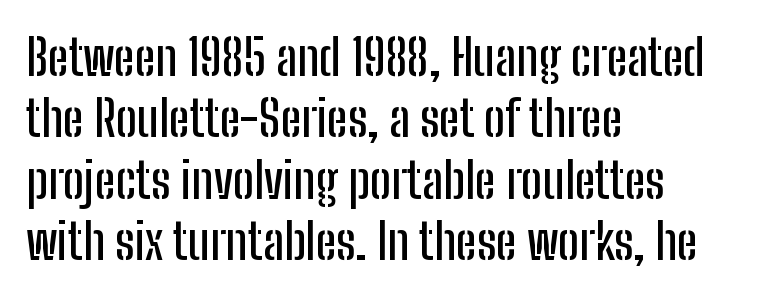
The letters advance in unequal steps, a hallmark of proportional type. A roman cut, with each character standing at attention. Alignment: flush left. The passage shown is not underscored anywhere.
